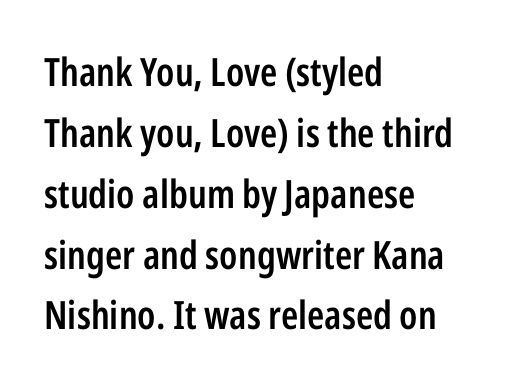
The image shows 39 px semibold, condensed sans-serif type, upright; set left-aligned, normal line spacing (1.56x), normal letter spacing, not underlined; low stroke contrast and a medium x-height.
